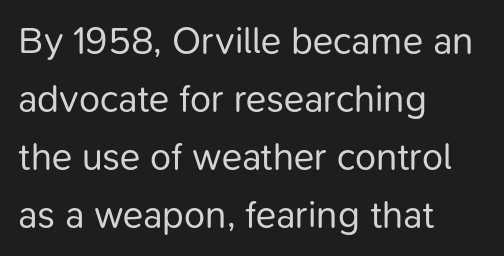
The image shows 38 px regular-weight sans-serif type, upright; set left-aligned, normal line spacing (1.53x), normal letter spacing, not underlined; low stroke contrast and a medium x-height.
